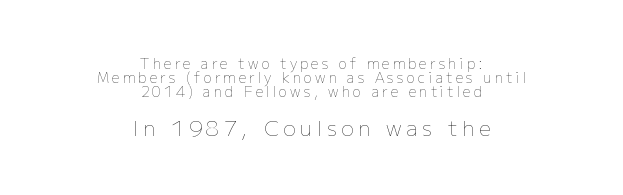
Q: Is the text bold? A: No.
Q: Is the text italic (slanted)? A: No, it is upright.
Q: Is the text underlined? A: No.
Q: How is the paragraph aligned? A: Centered.
Q: Is the spacing between letters normal or unusually wide? A: Unusually wide.
Q: Is the spacing between lines tight, normal or loose? A: Tight.
Q: Which block of text is set in a larger size, the first (top) or the second (bottom)? A: The second (bottom) one.
